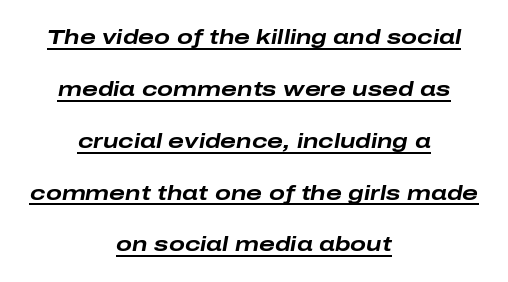
Q: Is the text bold? A: Yes.
Q: Is the text italic (slanted)? A: Yes, it leans right by about 10 degrees.
Q: Is the text underlined? A: Yes.
Q: How is the paragraph aligned? A: Centered.
Q: Is the spacing between letters normal or unusually wide? A: Normal.
Q: Is the spacing between lines tight, normal or loose? A: Loose.
